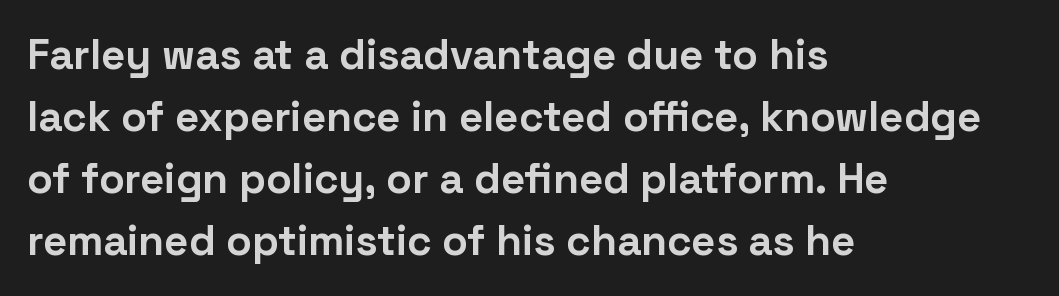
Q: Is the text bold? A: Yes.
Q: Is the text italic (slanted)? A: No, it is upright.
Q: Is the typeface a serif or a sans-serif typeface? A: Sans-serif.
Q: Is the text underlined? A: No.
Q: How is the paragraph aligned? A: Left-aligned.
Q: Is the spacing between letters normal or unusually wide? A: Normal.
Q: Is the spacing between lines tight, normal or loose? A: Normal.
Q: Width (condensed, normal, or wide)? A: Normal.
Q: Stroke contrast? A: Low.
Q: x-height? A: Medium.
Q: Monospaced? A: No.
